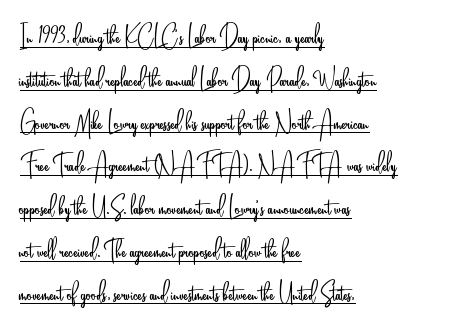
The image shows 31 px light, condensed sans-serif type; set left-aligned, normal line spacing (1.38x), normal letter spacing, underlined; low stroke contrast and a small x-height.
